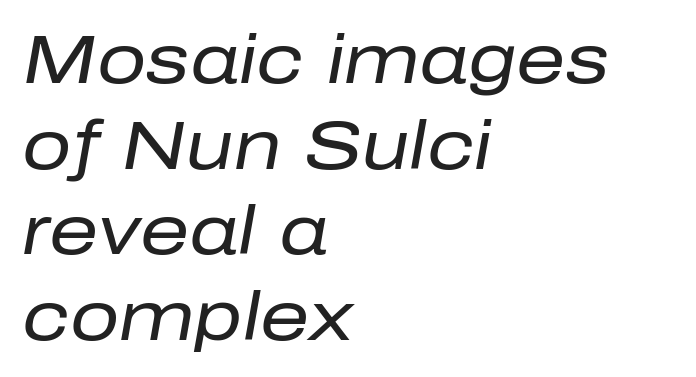
The image shows 69 px regular-weight type, italic (leaning right); set left-aligned, line spacing 1.24x, normal letter spacing, not underlined; low stroke contrast and a medium x-height.
